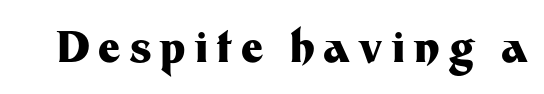
The image shows 43 px heavy sans-serif type, upright; set not underlined; medium stroke contrast and a medium x-height.
